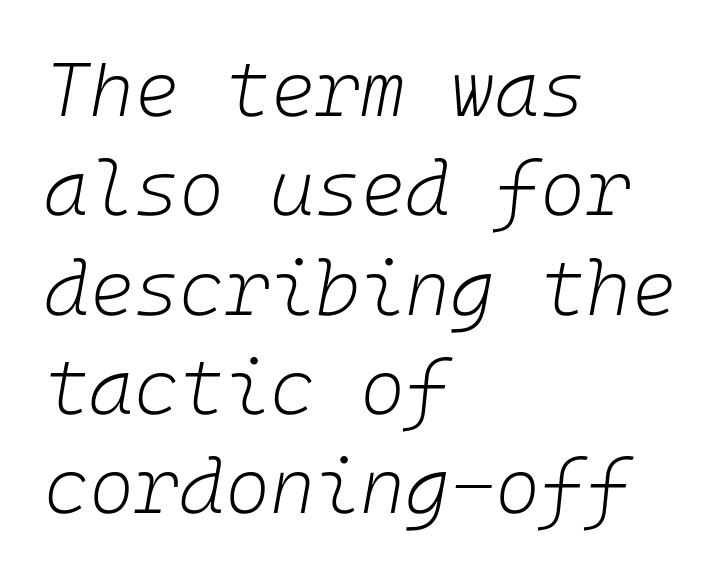
Q: Is the text bold? A: No.
Q: Is the text italic (slanted)? A: Yes, it leans right by about 10 degrees.
Q: Is the text underlined? A: No.
Q: How is the paragraph aligned? A: Left-aligned.
Q: Is the spacing between letters normal or unusually wide? A: Normal.
Q: Is the spacing between lines tight, normal or loose? A: Normal.
Q: Width (condensed, normal, or wide)? A: Normal.
Q: Stroke contrast? A: Low.
Q: x-height? A: Medium.
